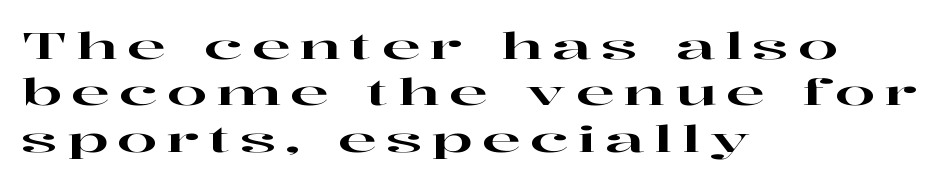
Each line starts at the same left margin while the right side varies. Display-style spreading of the glyphs; the letterfit is very open. Honestly, the row spacing looks completely unremarkable. The axis of the letterforms is exactly vertical. Nobody drew a line under any word here.
